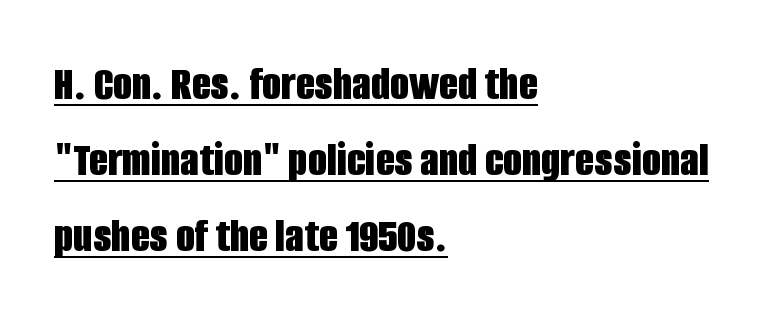
The image shows 49 px bold, condensed sans-serif type, upright; set left-aligned, normal line spacing (1.55x), normal letter spacing, underlined; low stroke contrast and a large x-height.
